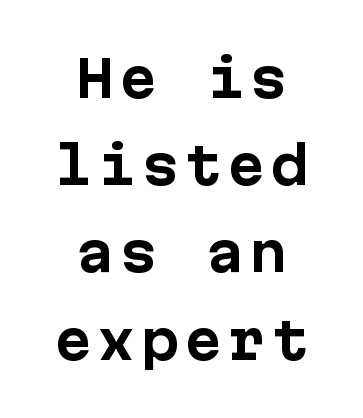
{"serif": "no", "italic": "no", "bold": "yes", "weight": "bold", "width": "normal", "stroke_contrast": "low", "x_height": "medium", "monospaced": "yes", "underline": "no", "align": "center", "line_spacing_ratio": 1.71, "glyph_px": 51}
